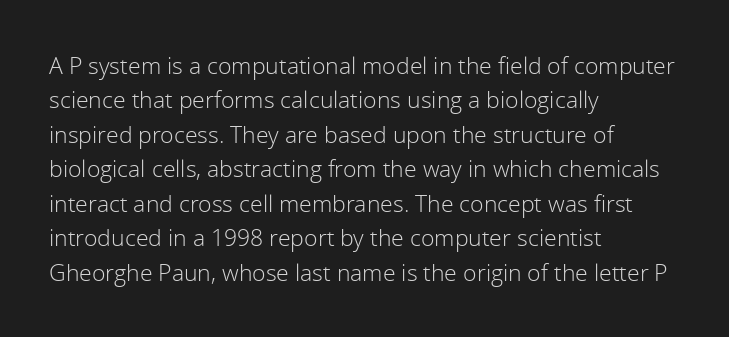
{"italic": "no", "bold": "no", "underline": "no", "align": "left", "line_spacing": "normal", "line_spacing_ratio": 1.5, "letter_spacing": "normal", "letter_spacing_em": 0.0, "glyph_px": 23}
